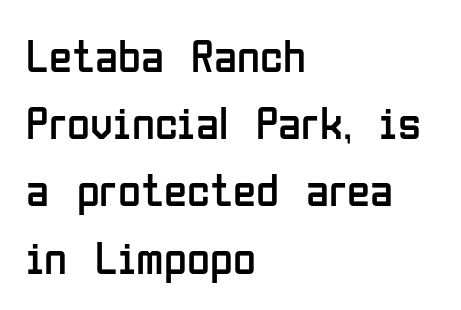
The image shows 47 px regular-weight, condensed sans-serif type, upright; set left-aligned, normal line spacing (1.43x), normal letter spacing, not underlined; low stroke contrast and a medium x-height.
